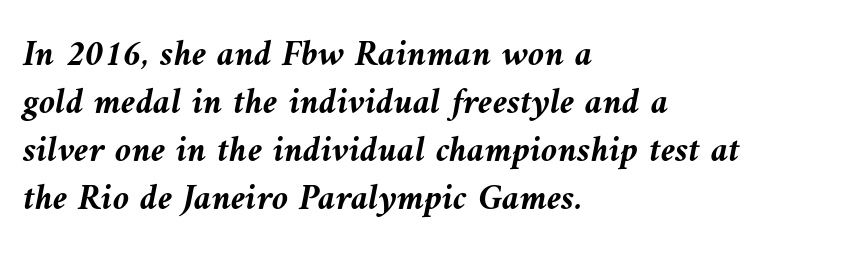
The image shows 37 px semibold type, italic (leaning left); set left-aligned, normal line spacing (1.3x), normal letter spacing, not underlined; medium stroke contrast and a medium x-height.
